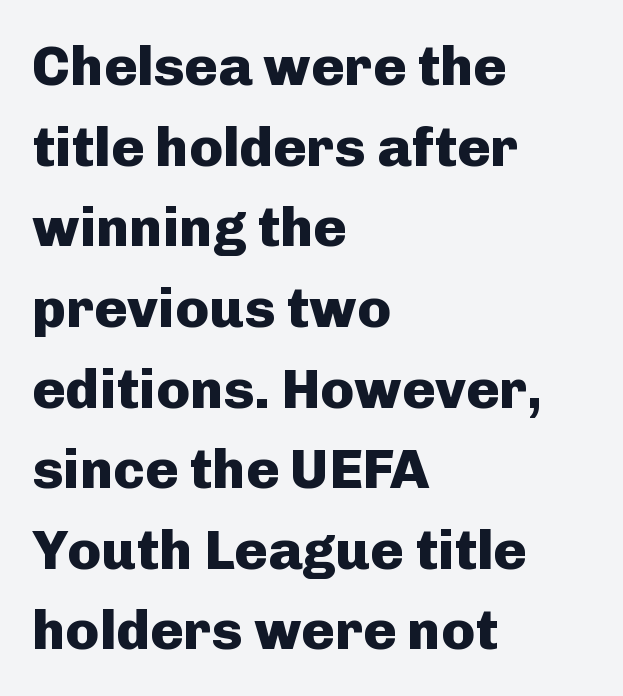
The image shows 56 px heavy sans-serif type, upright; set left-aligned, normal line spacing (1.44x), normal letter spacing, not underlined; low stroke contrast and a medium x-height.
